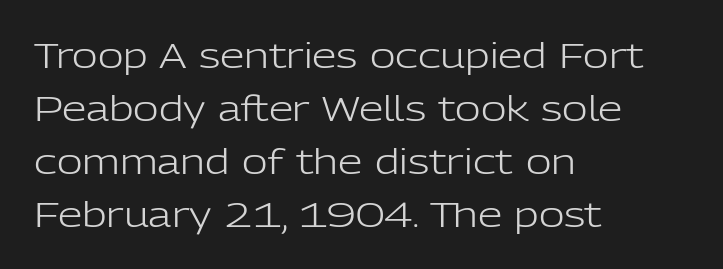
Italic: no, the glyphs are upright roman. Weight: in the light-to-regular range. Beneath every word, the page is bare. Default kerning and tracking; the words read as compact shapes. Compared with a centered layout, this one pins lines to the left instead.
